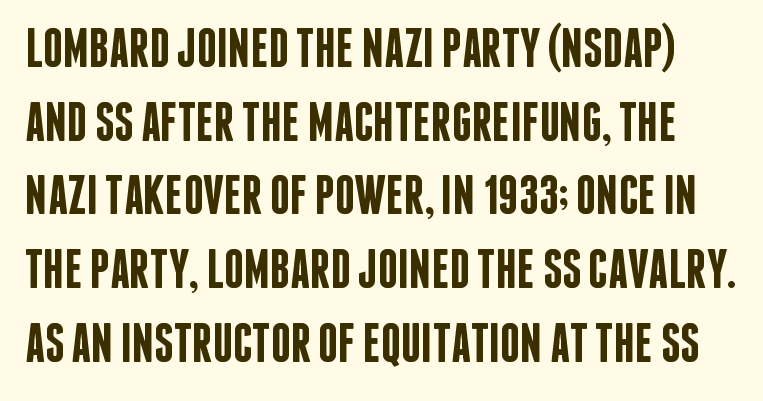
How are the letters spaced? Ordinarily, with no added tracking. A typesetter would mark this as roman, not italic. To sum up the face: it is a sans, with no serifs. These lines are rendered in a variable-pitch font. Unmarked baselines from the first word to the last.
